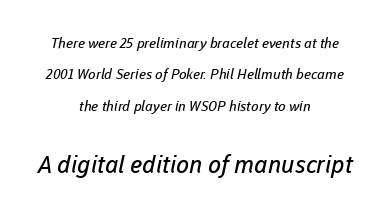
Q: Is the text bold? A: No.
Q: Is the text underlined? A: No.
Q: How is the paragraph aligned? A: Centered.
Q: Is the spacing between letters normal or unusually wide? A: Normal.
Q: Is the spacing between lines tight, normal or loose? A: Loose.
Q: Which block of text is set in a larger size, the first (top) or the second (bottom)? A: The second (bottom) one.
